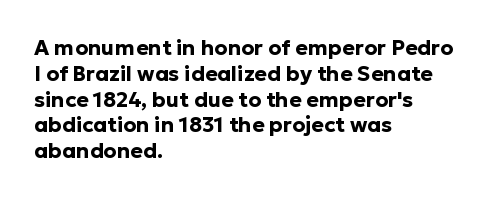
The image shows 21 px bold type, upright; set left-aligned, line spacing 1.23x, normal letter spacing, not underlined.
